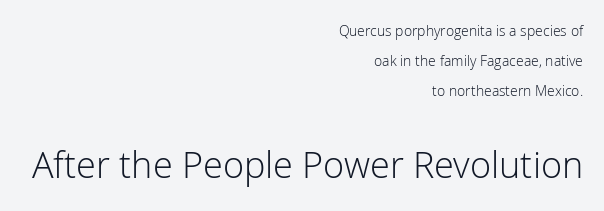
Does the bottom block carry the larger type? Yes, it does. The letterforms sit at book weight or below. You could call the tracking neutral — neither tight nor loose. Stroke terminals: plain, sans-serif. Successive baselines arrive slowly, with a big drop between each.
